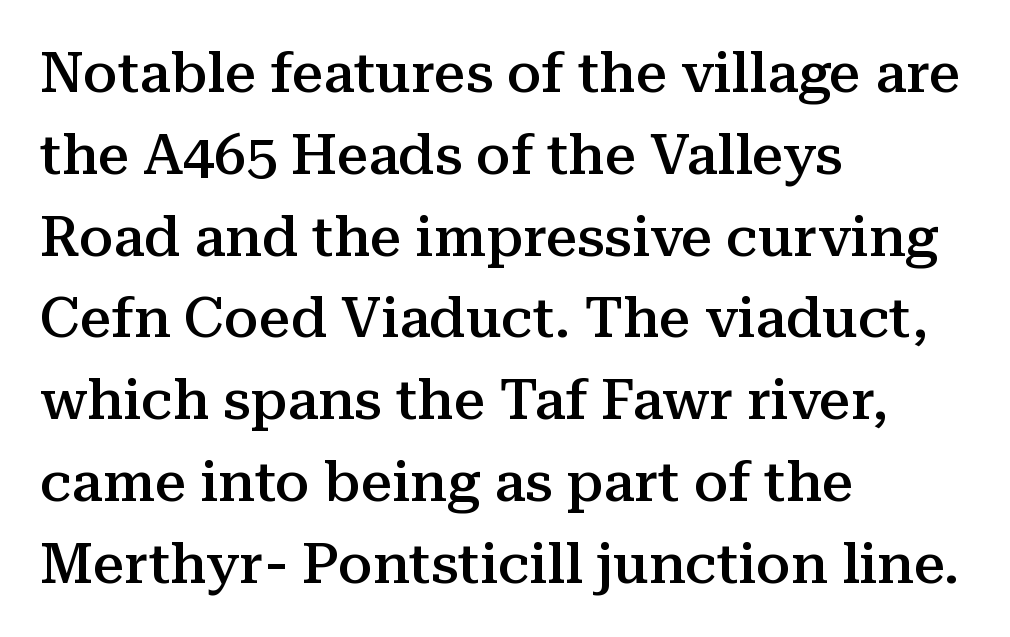
The image shows 56 px semibold serif type, upright; set left-aligned, normal line spacing (1.46x), normal letter spacing, not underlined; medium stroke contrast and a medium x-height.
